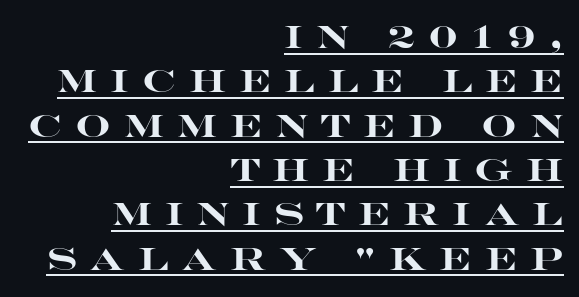
Has an underline been added? It has. The passage shown is typed in a proportional face where columns would drift. What weight is shown? A full bold with thick strokes. These lines stack with their right ends in a neat column.
